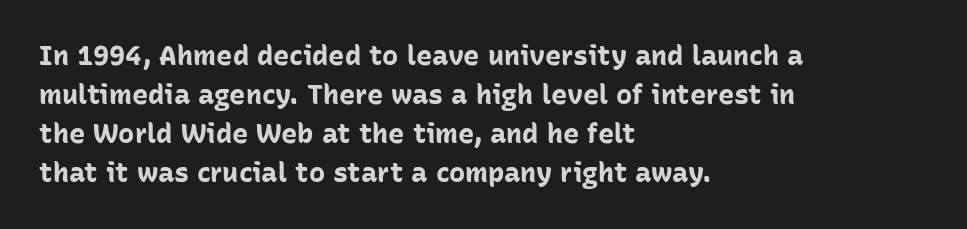
{"italic": "no", "bold": "yes", "underline": "no", "align": "left", "line_spacing": "normal", "line_spacing_ratio": 1.45, "letter_spacing": "normal", "letter_spacing_em": 0.0, "glyph_px": 27}
